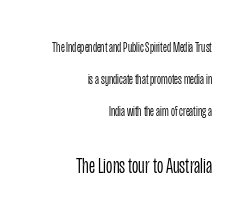
Horizontal bands of white between lines are thick stripes. The axis of the letterforms is exactly vertical. Nothing heavy about these letters — not bold at all. Here the glyphs are tracked normally, forming tight word shapes. The specimen omits any rule beneath the text block's lines. Which of the two is more prominent by size? The second, at the bottom.
